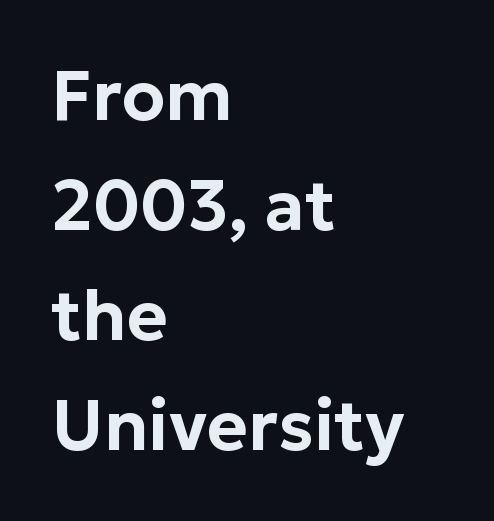
It's the straight-up-and-down kind of type. Underline: absent. Leftover space on each line is placed entirely after the last word. The designer went with a sans here, leaving each stem footless. You could not count columns in this text — the font is proportionally spaced. Summary of vertical rhythm: regular, with standard interline spacing.
